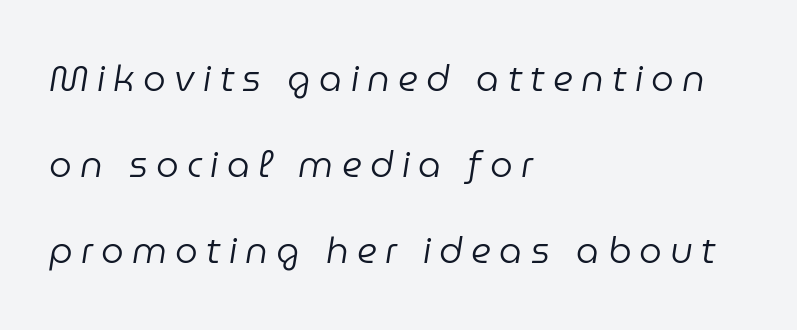
The image shows 36 px regular-weight type, italic (leaning right); set left-aligned, loose line spacing (2.39x), unusually wide letter spacing (+0.23 em), not underlined; low stroke contrast and a medium x-height.
